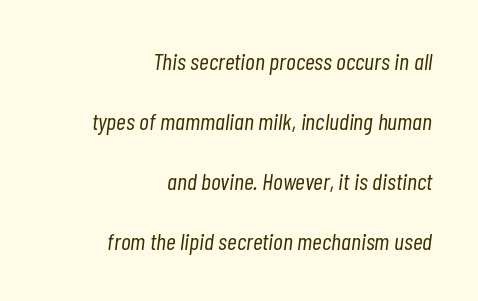
Spacing between characters is what you'd get straight out of the box. The string is rendered with underlining switched off. The lines are spread far apart with generous leading. Characters are canted at an angle relative to the baseline's perpendicular. Ink coverage per letter is moderate at most. These lines are set flush right with a ragged left edge.
